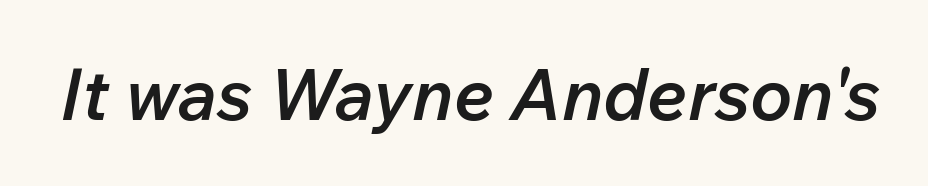
{"italic": "yes", "lean": "right", "slant_degrees": 12, "bold": "semi", "weight": "semibold", "width": "normal", "stroke_contrast": "low", "x_height": "medium", "monospaced": "no", "underline": "no", "letter_spacing": "normal", "letter_spacing_em": 0.0, "glyph_px": 71}
